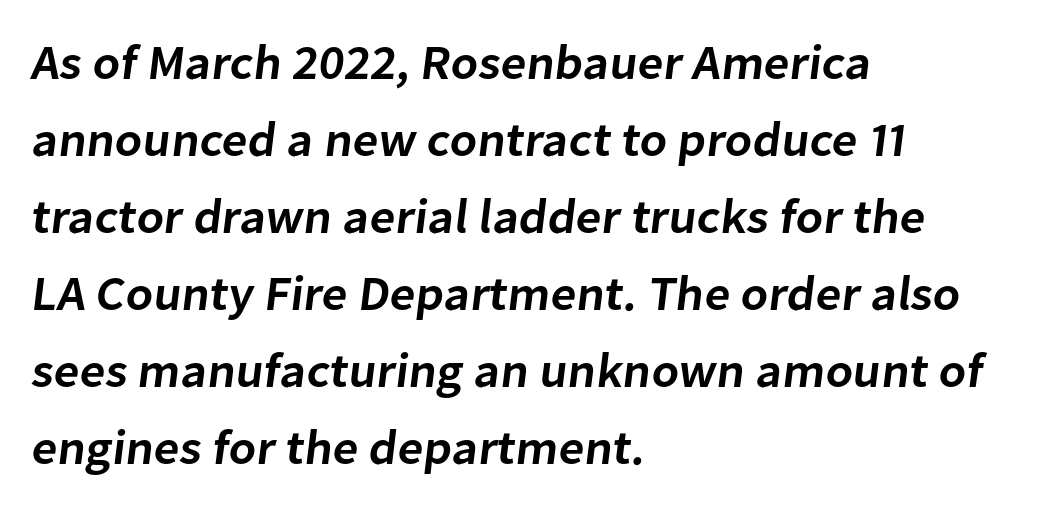
Q: Is the text bold? A: Semi-bold.
Q: Is the typeface a serif or a sans-serif typeface? A: Sans-serif.
Q: Is the text underlined? A: No.
Q: How is the paragraph aligned? A: Left-aligned.
Q: Is the spacing between letters normal or unusually wide? A: Normal.
Q: Is the spacing between lines tight, normal or loose? A: Normal.
Q: Width (condensed, normal, or wide)? A: Normal.
Q: Stroke contrast? A: Low.
Q: x-height? A: Medium.
Q: Monospaced? A: No.
